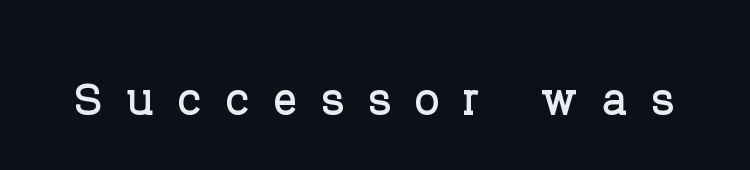
{"serif": "yes", "italic": "no", "width": "normal", "stroke_contrast": "low", "x_height": "large", "monospaced": "no", "underline": "no", "letter_spacing": "wide", "letter_spacing_em": 0.39, "glyph_px": 60}
